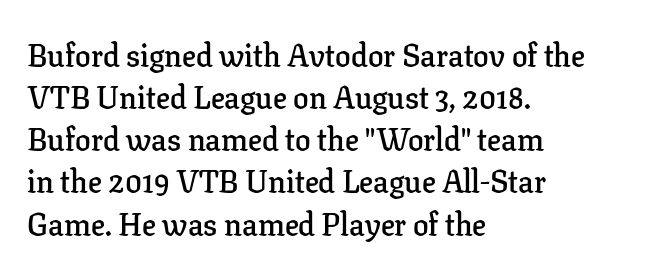
Q: Is the text bold? A: Semi-bold.
Q: Is the text italic (slanted)? A: No, it is upright.
Q: Is the typeface a serif or a sans-serif typeface? A: Serif.
Q: Is the text underlined? A: No.
Q: How is the paragraph aligned? A: Left-aligned.
Q: Is the spacing between letters normal or unusually wide? A: Normal.
Q: Is the spacing between lines tight, normal or loose? A: Normal.
Q: Width (condensed, normal, or wide)? A: Normal.
Q: Stroke contrast? A: Low.
Q: x-height? A: Medium.
Q: Monospaced? A: No.
